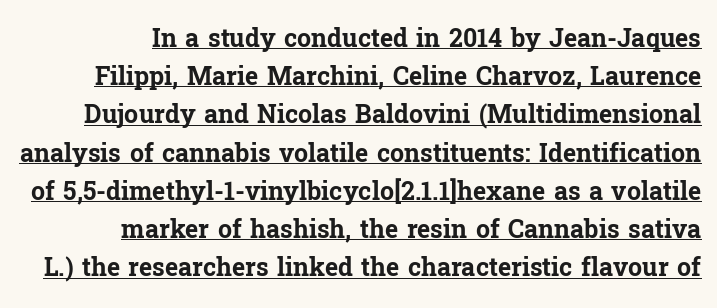
Q: Is the text bold? A: Yes.
Q: Is the text italic (slanted)? A: No, it is upright.
Q: Is the text underlined? A: Yes.
Q: How is the paragraph aligned? A: Right-aligned.
Q: Is the spacing between letters normal or unusually wide? A: Normal.
Q: Is the spacing between lines tight, normal or loose? A: Normal.
